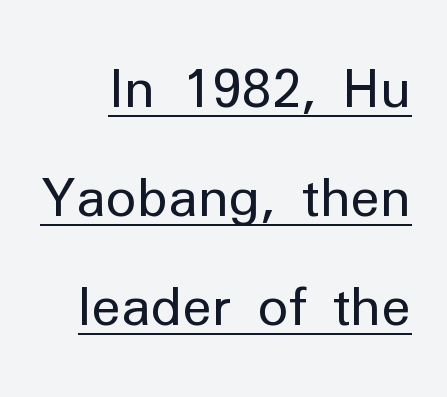
The image shows 52 px regular-weight sans-serif type, upright; set loose line spacing (2.1x), normal letter spacing, underlined; low stroke contrast and a medium x-height.
